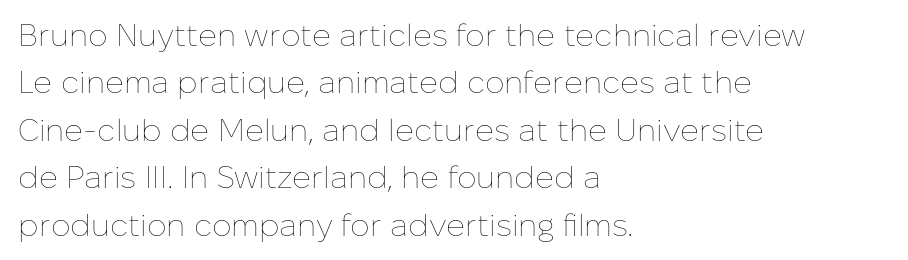
{"italic": "no", "bold": "no", "weight": "thin", "width": "normal", "stroke_contrast": "low", "x_height": "medium", "monospaced": "no", "underline": "no", "align": "left", "line_spacing": "normal", "line_spacing_ratio": 1.53, "letter_spacing": "normal", "letter_spacing_em": 0.0, "glyph_px": 31}
